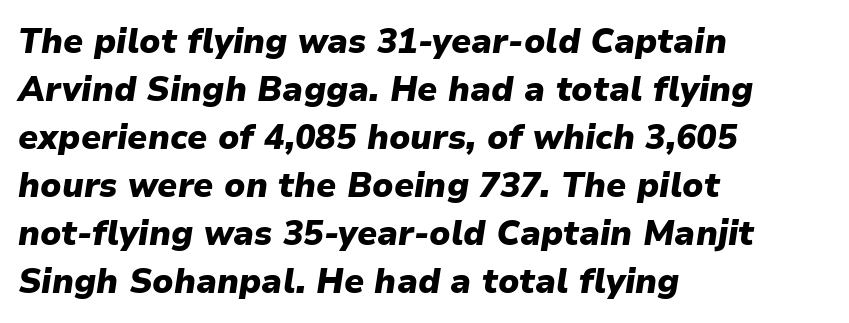
Horizontal bands of white between lines are of average thickness. Typesetter's note: full bold, strokes at maximum text heaviness. Beneath every word, the page is bare. The font's italic variant was chosen for this text. Each letter keeps its own natural width here, so spacing adapts to shape.
